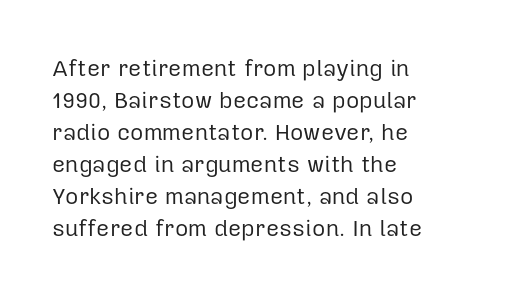
Caption: standard tracking, unaltered. Does the leading feel generous? No, just average. The lines are quadded left. Check the space under the baseline: it is left empty.
